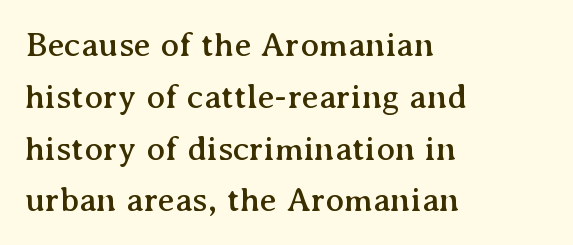
Each letter keeps its own natural width here, so spacing adapts to shape. Descenders are the only things crossing below the line. The line-height multiplier appears to be the usual default. It's the straight-up-and-down kind of type. The rendering shows small feet on the letterforms — a serif design. This sample is left-justified, so line endings fall wherever the words run out.
